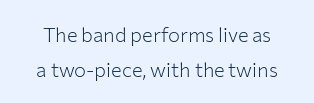
Underline: absent. A quiet, ordinary-to-light weight characterises the typeface. Nothing unusual about the tracking: characters are spaced as the font intends. No italicization has been applied; the sample stays upright.
